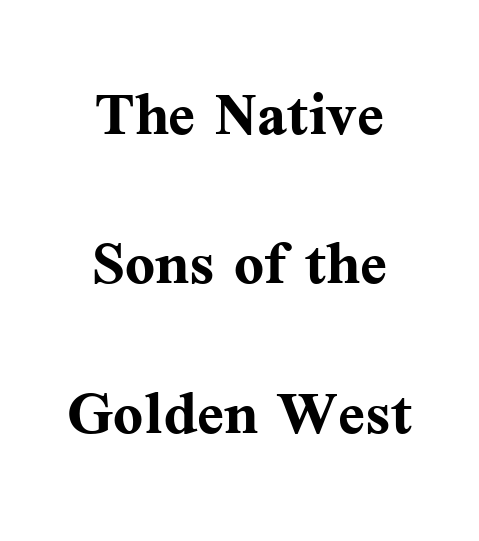
The image shows 79 px semibold serif type, upright; set centered, line spacing 1.89x, normal letter spacing, not underlined; medium stroke contrast and a medium x-height.
